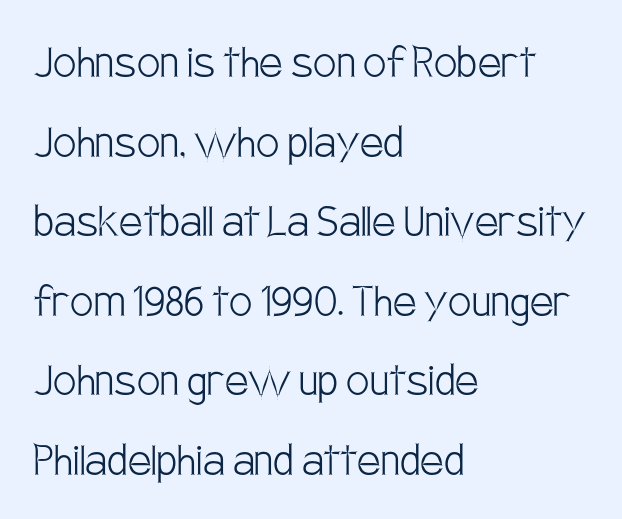
The image shows 52 px light, condensed sans-serif type, upright; set left-aligned, normal line spacing (1.53x), normal letter spacing, not underlined; low stroke contrast and a large x-height.
